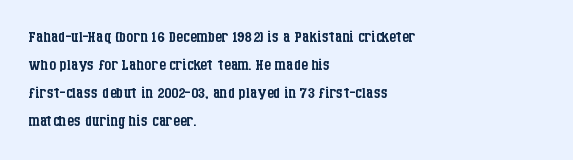
No extra ink here — the face is not bold. Students, observe: this is what conventionally led text looks like. Visually the block forms a straight wall on the left and a jagged coastline on the right. Clear beneath every line of the passage.
